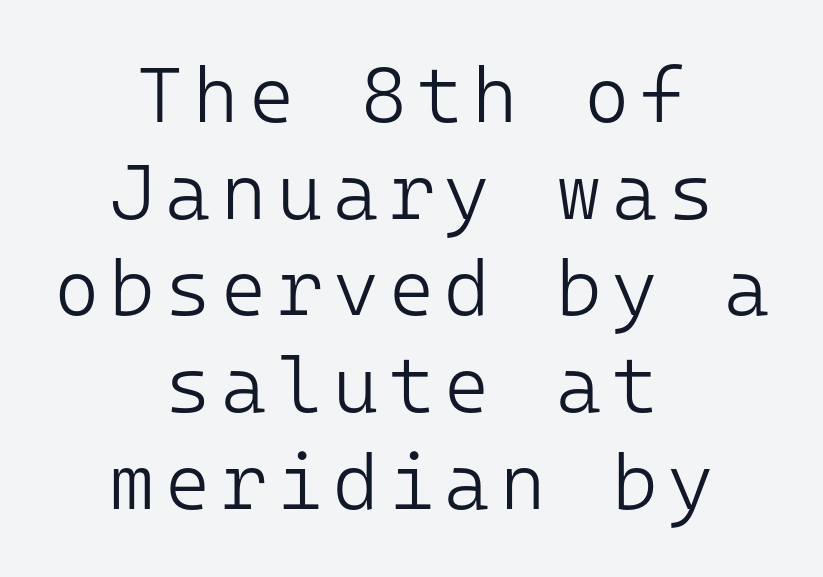
Q: Is the text bold? A: No.
Q: Is the text italic (slanted)? A: No, it is upright.
Q: Is the typeface a serif or a sans-serif typeface? A: Sans-serif.
Q: Is the text underlined? A: No.
Q: How is the paragraph aligned? A: Centered.
Q: Width (condensed, normal, or wide)? A: Normal.
Q: Stroke contrast? A: Low.
Q: x-height? A: Medium.
Q: Monospaced? A: Yes.
